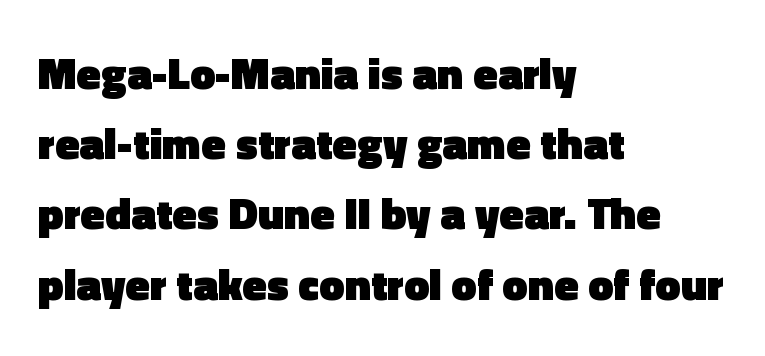
Q: Is the text bold? A: Yes.
Q: Is the text italic (slanted)? A: No, it is upright.
Q: Is the typeface a serif or a sans-serif typeface? A: Sans-serif.
Q: Is the text underlined? A: No.
Q: How is the paragraph aligned? A: Left-aligned.
Q: Is the spacing between letters normal or unusually wide? A: Normal.
Q: Is the spacing between lines tight, normal or loose? A: Normal.
Q: Width (condensed, normal, or wide)? A: Normal.
Q: x-height? A: Medium.
Q: Monospaced? A: No.
